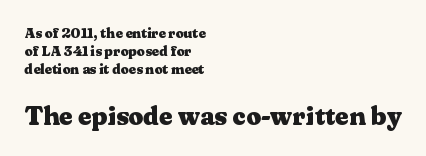
Q: Is the text bold? A: Yes.
Q: Is the text italic (slanted)? A: No, it is upright.
Q: Is the text underlined? A: No.
Q: How is the paragraph aligned? A: Left-aligned.
Q: Is the spacing between letters normal or unusually wide? A: Normal.
Q: Is the spacing between lines tight, normal or loose? A: Normal.
Q: Which block of text is set in a larger size, the first (top) or the second (bottom)? A: The second (bottom) one.
